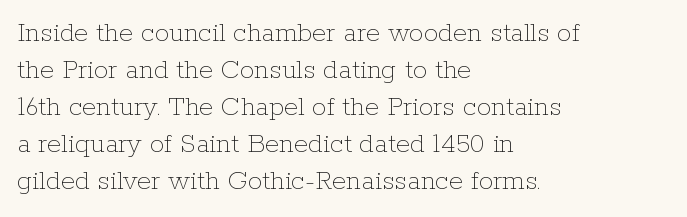
{"italic": "no", "bold": "no", "weight": "thin", "width": "normal", "stroke_contrast": "low", "x_height": "medium", "monospaced": "no", "underline": "no", "align": "left", "line_spacing": "normal", "line_spacing_ratio": 1.28, "letter_spacing": "normal", "letter_spacing_em": 0.0, "glyph_px": 29}
